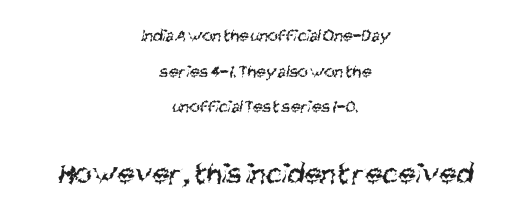
Q: Is the text bold? A: No.
Q: Is the typeface a serif or a sans-serif typeface? A: Sans-serif.
Q: Is the text underlined? A: No.
Q: How is the paragraph aligned? A: Centered.
Q: Is the spacing between letters normal or unusually wide? A: Normal.
Q: Is the spacing between lines tight, normal or loose? A: Loose.
Q: Which block of text is set in a larger size, the first (top) or the second (bottom)? A: The second (bottom) one.
Q: Width (condensed, normal, or wide)? A: Condensed.
Q: Stroke contrast? A: Medium.
Q: x-height? A: Large.
Q: Monospaced? A: No.
